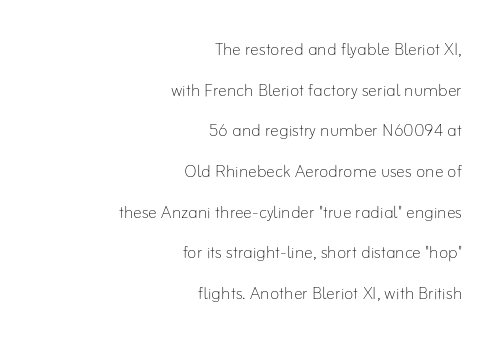
The image shows 22 px text type, upright; set right-aligned, line spacing 1.85x, normal letter spacing, not underlined.
